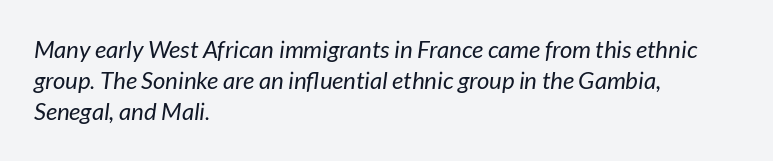
Q: Is the text bold? A: No.
Q: Is the text italic (slanted)? A: Yes, it leans right by about 7 degrees.
Q: Is the text underlined? A: No.
Q: How is the paragraph aligned? A: Left-aligned.
Q: Is the spacing between letters normal or unusually wide? A: Normal.
Q: Is the spacing between lines tight, normal or loose? A: Normal.
